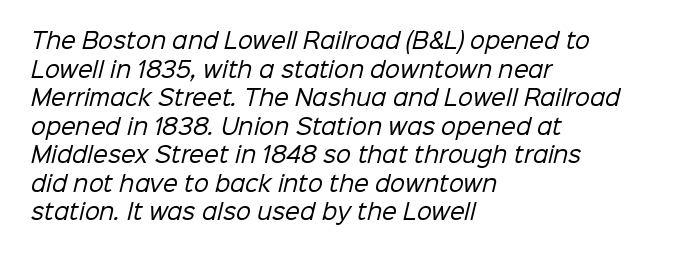
Q: Is the text bold? A: No.
Q: Is the text underlined? A: No.
Q: How is the paragraph aligned? A: Left-aligned.
Q: Is the spacing between letters normal or unusually wide? A: Normal.
Q: Is the spacing between lines tight, normal or loose? A: Normal.
